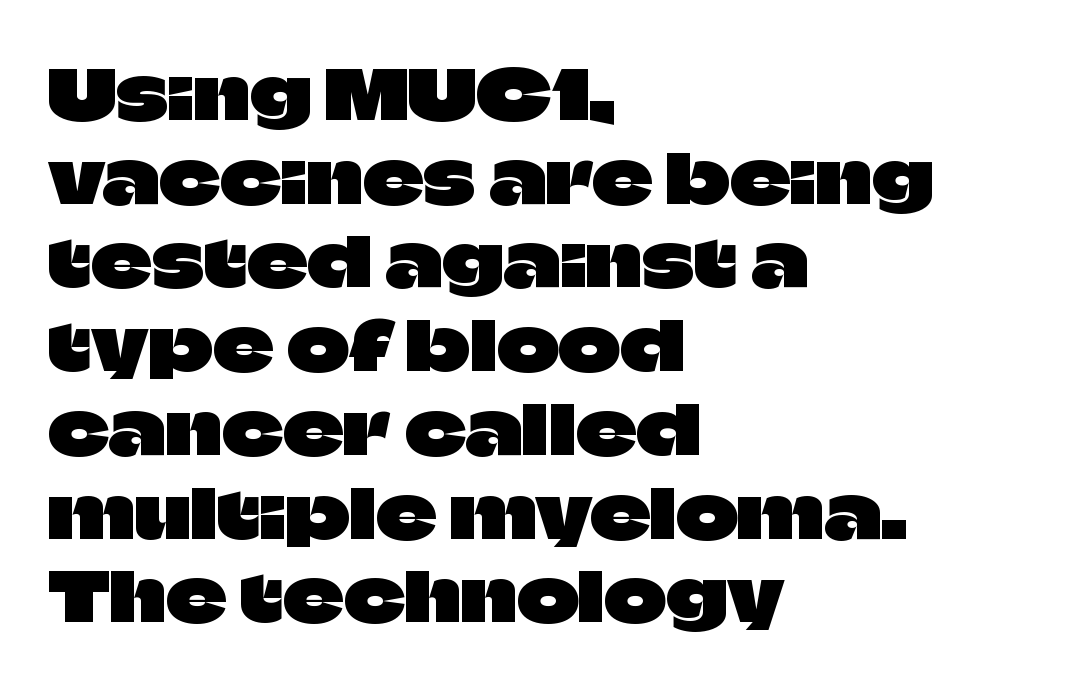
{"serif": "no", "italic": "no", "width": "normal", "stroke_contrast": "low", "x_height": "large", "monospaced": "no", "underline": "no", "align": "left", "line_spacing": "normal", "line_spacing_ratio": 1.25, "letter_spacing": "normal", "letter_spacing_em": 0.0, "glyph_px": 67}
